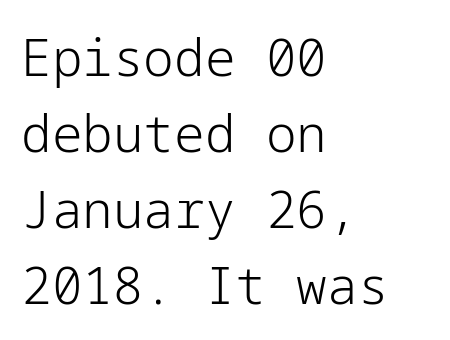
Nothing sits at the stroke ends, so this counts as sans-serif. Which margin do the lines hug? The left one — the right edge is uneven. The space directly below the letters is spotless. Heft: none added — not bold. The line-height multiplier appears to be the usual default. Short note: letters normally spaced.
